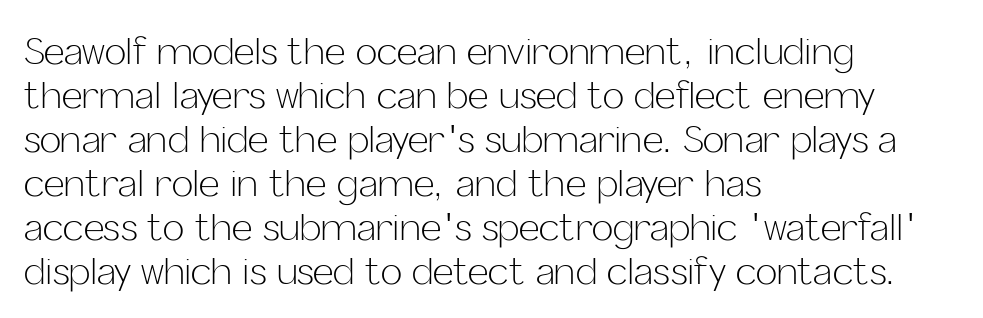
Alignment: flush left. Are there feet on the stems? There aren't — it's a sans. Nope, not italic — everything's standing straight. Heaviness? Minimal to ordinary, like unemphasized prose. Here the designer chose a conventional face with non-uniform glyph widths.
